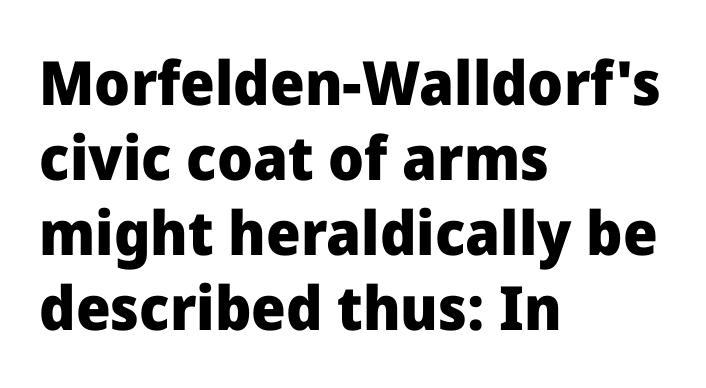
Every stem runs plumb, perpendicular to the baseline. The foot of each line stays bare and open. The lines in this sample share a left origin and differ only in where they stop. The characters look thick and weighty, a clear bold.
